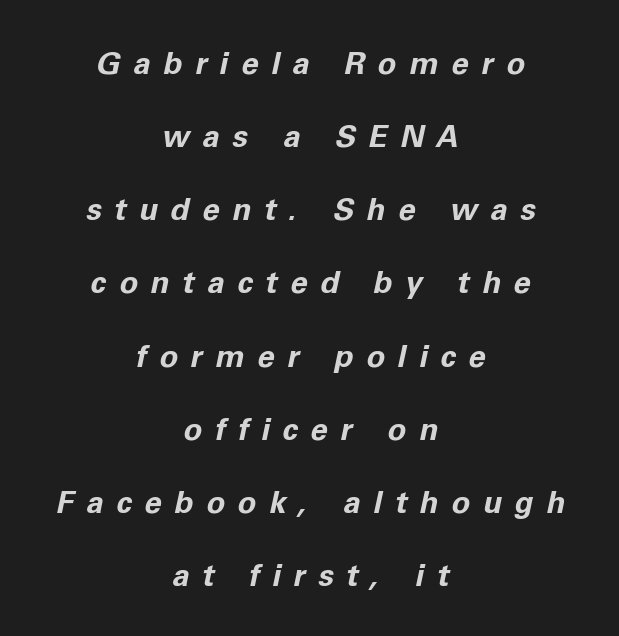
Q: Is the text bold? A: Yes.
Q: Is the text italic (slanted)? A: Yes, it leans right by about 11 degrees.
Q: Is the text underlined? A: No.
Q: How is the paragraph aligned? A: Centered.
Q: Is the spacing between letters normal or unusually wide? A: Unusually wide.
Q: Is the spacing between lines tight, normal or loose? A: Loose.
Q: Width (condensed, normal, or wide)? A: Normal.
Q: Stroke contrast? A: Low.
Q: x-height? A: Medium.
Q: Monospaced? A: No.
